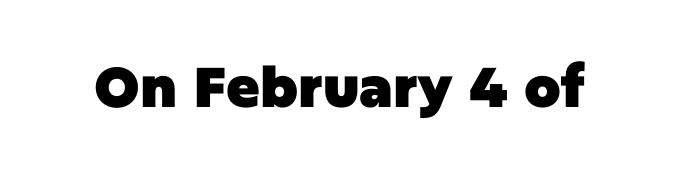
Q: Is the text bold? A: Yes.
Q: Is the text italic (slanted)? A: No, it is upright.
Q: Is the typeface a serif or a sans-serif typeface? A: Sans-serif.
Q: Is the text underlined? A: No.
Q: Is the spacing between letters normal or unusually wide? A: Normal.
Q: Width (condensed, normal, or wide)? A: Normal.
Q: Stroke contrast? A: Low.
Q: x-height? A: Large.
Q: Monospaced? A: No.
